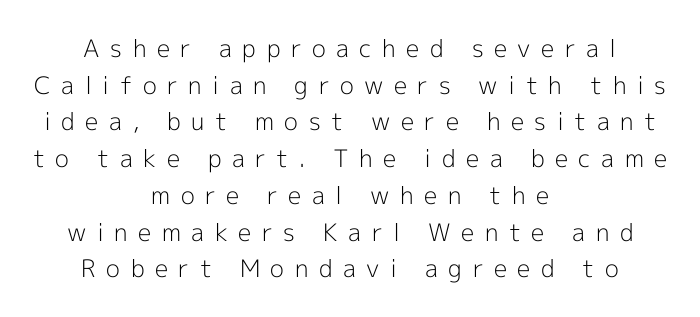
The image shows 24 px text type, upright; set centered, normal line spacing (1.53x), unusually wide letter spacing (+0.44 em), not underlined.
